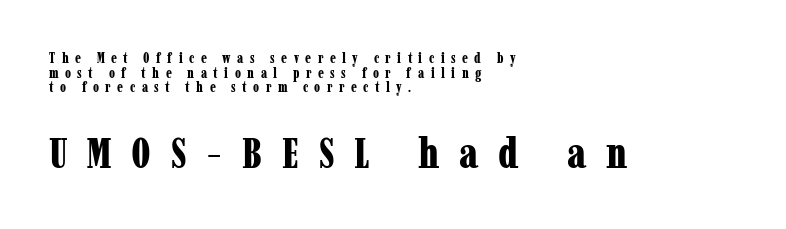
{"serif": "yes", "italic": "no", "bold": "yes", "weight": "bold", "width": "condensed", "stroke_contrast": "low", "x_height": "medium", "monospaced": "no", "underline": "no", "align": "left", "line_spacing": "tight", "line_spacing_ratio": 1.04, "letter_spacing": "wide", "letter_spacing_em": 0.46, "larger_block": "second", "size_ratio": 3.07, "glyph_px": 43}
